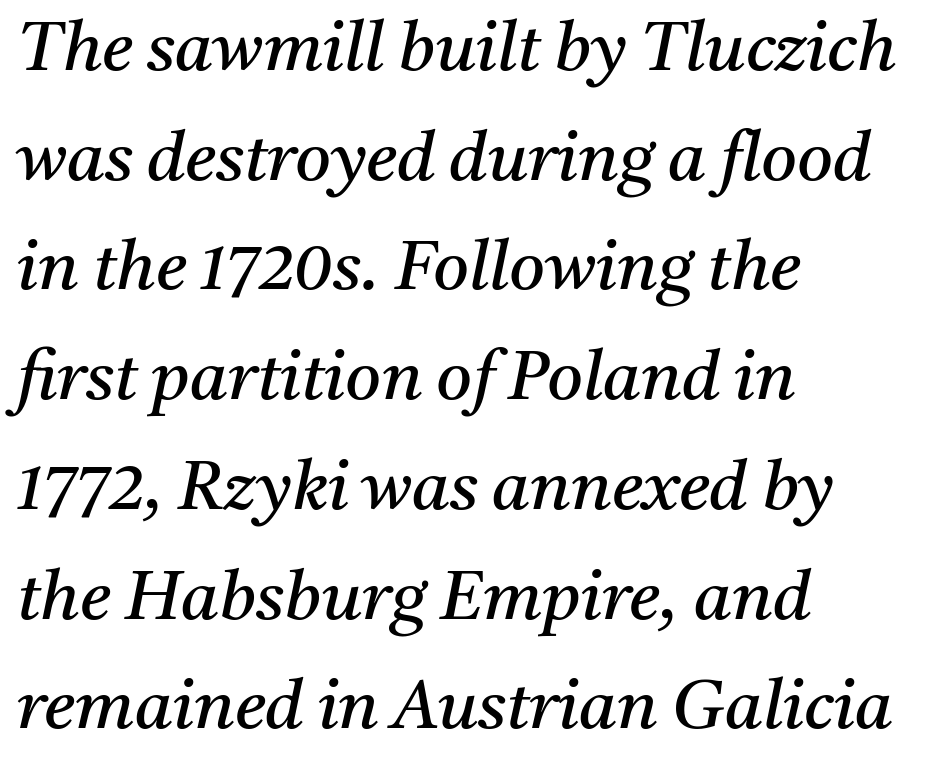
The image shows 69 px regular-weight serif type, italic (leaning right); set left-aligned, normal line spacing (1.59x), normal letter spacing, not underlined; medium stroke contrast and a medium x-height.
